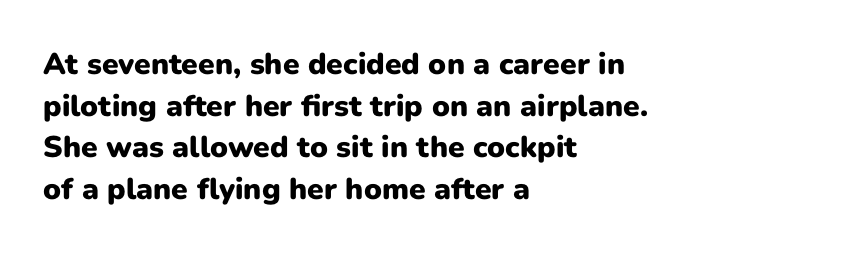
Q: Is the text bold? A: Yes.
Q: Is the text italic (slanted)? A: No, it is upright.
Q: Is the typeface a serif or a sans-serif typeface? A: Sans-serif.
Q: Is the text underlined? A: No.
Q: How is the paragraph aligned? A: Left-aligned.
Q: Is the spacing between letters normal or unusually wide? A: Normal.
Q: Is the spacing between lines tight, normal or loose? A: Normal.
Q: Width (condensed, normal, or wide)? A: Normal.
Q: Stroke contrast? A: Low.
Q: x-height? A: Medium.
Q: Monospaced? A: No.
